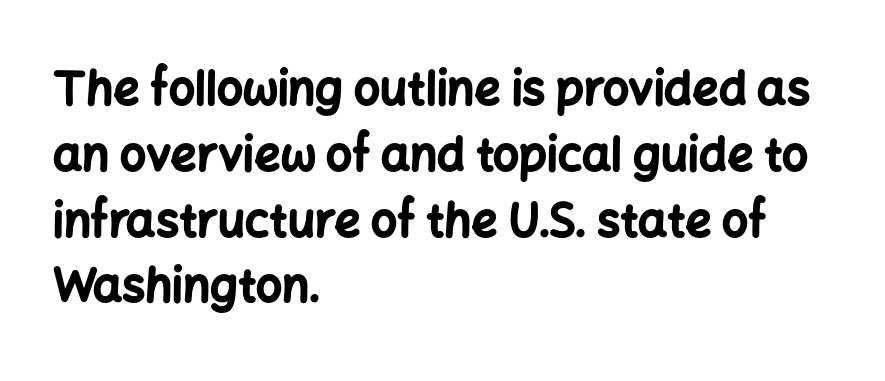
Q: Is the text bold? A: Yes.
Q: Is the text italic (slanted)? A: No, it is upright.
Q: Is the typeface a serif or a sans-serif typeface? A: Sans-serif.
Q: Is the text underlined? A: No.
Q: How is the paragraph aligned? A: Left-aligned.
Q: Is the spacing between letters normal or unusually wide? A: Normal.
Q: Is the spacing between lines tight, normal or loose? A: Normal.
Q: Width (condensed, normal, or wide)? A: Normal.
Q: Stroke contrast? A: Low.
Q: x-height? A: Medium.
Q: Monospaced? A: No.
